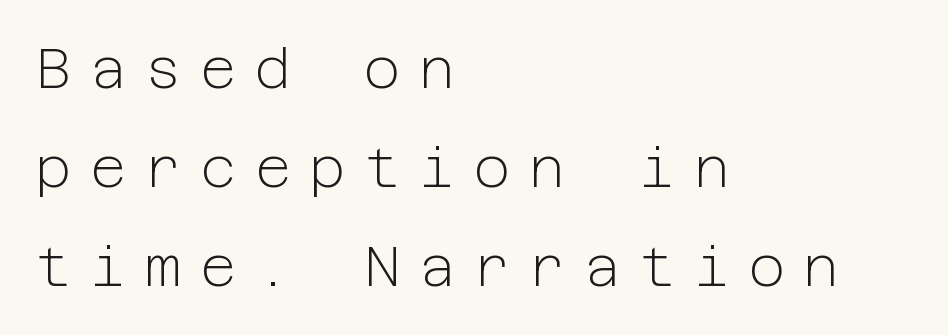
{"serif": "no", "italic": "no", "bold": "no", "weight": "light", "width": "normal", "stroke_contrast": "low", "x_height": "medium", "underline": "no", "align": "left", "line_spacing_ratio": 1.77, "letter_spacing": "wide", "letter_spacing_em": 0.33, "glyph_px": 56}
